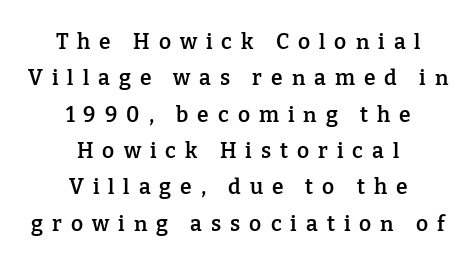
Q: Is the text bold? A: Semi-bold.
Q: Is the text italic (slanted)? A: No, it is upright.
Q: Is the text underlined? A: No.
Q: How is the paragraph aligned? A: Centered.
Q: Is the spacing between letters normal or unusually wide? A: Unusually wide.
